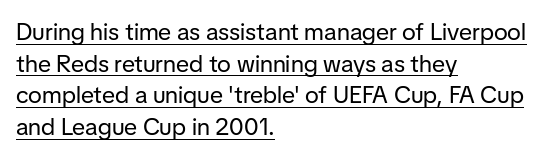
Q: Is the text bold? A: No.
Q: Is the text italic (slanted)? A: No, it is upright.
Q: Is the text underlined? A: Yes.
Q: How is the paragraph aligned? A: Left-aligned.
Q: Is the spacing between letters normal or unusually wide? A: Normal.
Q: Is the spacing between lines tight, normal or loose? A: Normal.
